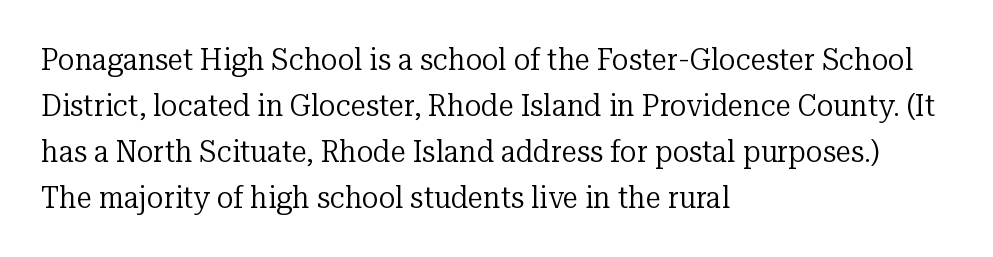
Q: Is the text bold? A: No.
Q: Is the text italic (slanted)? A: No, it is upright.
Q: Is the typeface a serif or a sans-serif typeface? A: Serif.
Q: Is the text underlined? A: No.
Q: How is the paragraph aligned? A: Left-aligned.
Q: Is the spacing between letters normal or unusually wide? A: Normal.
Q: Is the spacing between lines tight, normal or loose? A: Normal.
Q: Width (condensed, normal, or wide)? A: Normal.
Q: Stroke contrast? A: Low.
Q: x-height? A: Medium.
Q: Monospaced? A: No.
